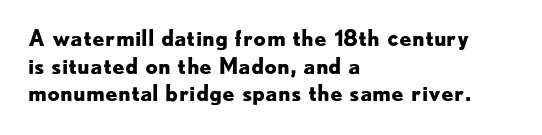
Q: Is the text bold? A: Yes.
Q: Is the text italic (slanted)? A: No, it is upright.
Q: Is the text underlined? A: No.
Q: How is the paragraph aligned? A: Left-aligned.
Q: Is the spacing between letters normal or unusually wide? A: Normal.
Q: Is the spacing between lines tight, normal or loose? A: Normal.
